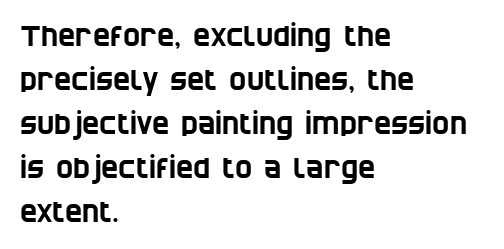
{"serif": "no", "width": "condensed", "stroke_contrast": "low", "x_height": "large", "monospaced": "no", "underline": "no", "align": "left", "line_spacing": "normal", "line_spacing_ratio": 1.52, "letter_spacing": "normal", "letter_spacing_em": 0.0, "glyph_px": 29}
